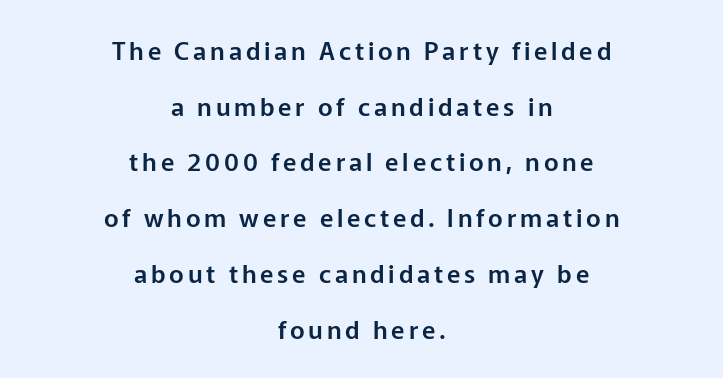
If you measured baseline to baseline, you'd find a long distance. Posture: straight, roman, zero tilt. Is the block centered? Yes — each line is placed symmetrically about the middle. Honestly, there is no underline to notice here at all.
